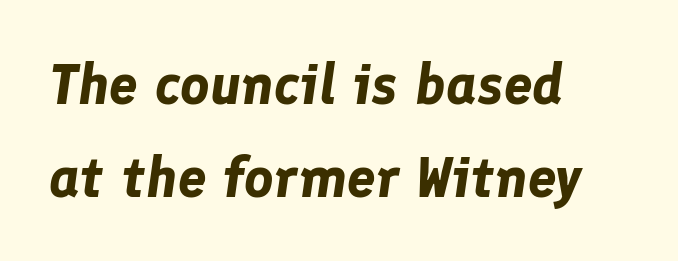
The image shows 57 px bold type, italic (leaning right); set left-aligned, normal line spacing (1.63x), normal letter spacing, not underlined; low stroke contrast and a medium x-height.
